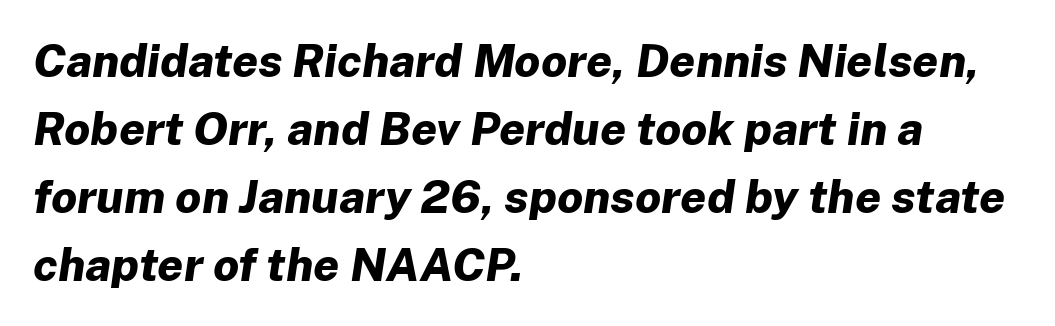
The image shows 46 px bold type, italic (leaning right); set left-aligned, normal line spacing (1.48x), normal letter spacing, not underlined; low stroke contrast and a medium x-height.
